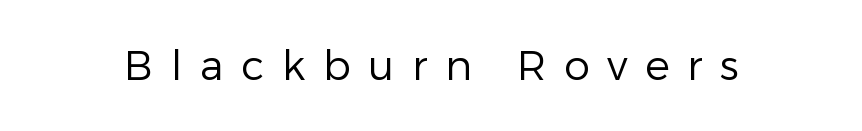
Q: Is the text bold? A: No.
Q: Is the text italic (slanted)? A: No, it is upright.
Q: Is the typeface a serif or a sans-serif typeface? A: Sans-serif.
Q: Is the text underlined? A: No.
Q: Is the spacing between letters normal or unusually wide? A: Unusually wide.
Q: Width (condensed, normal, or wide)? A: Normal.
Q: Stroke contrast? A: Low.
Q: x-height? A: Medium.
Q: Monospaced? A: No.
